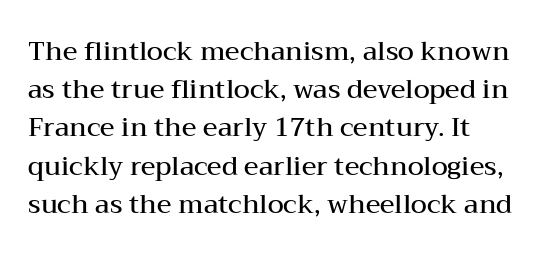
Q: Is the text bold? A: Semi-bold.
Q: Is the text italic (slanted)? A: No, it is upright.
Q: Is the text underlined? A: No.
Q: How is the paragraph aligned? A: Left-aligned.
Q: Is the spacing between letters normal or unusually wide? A: Normal.
Q: Is the spacing between lines tight, normal or loose? A: Normal.
